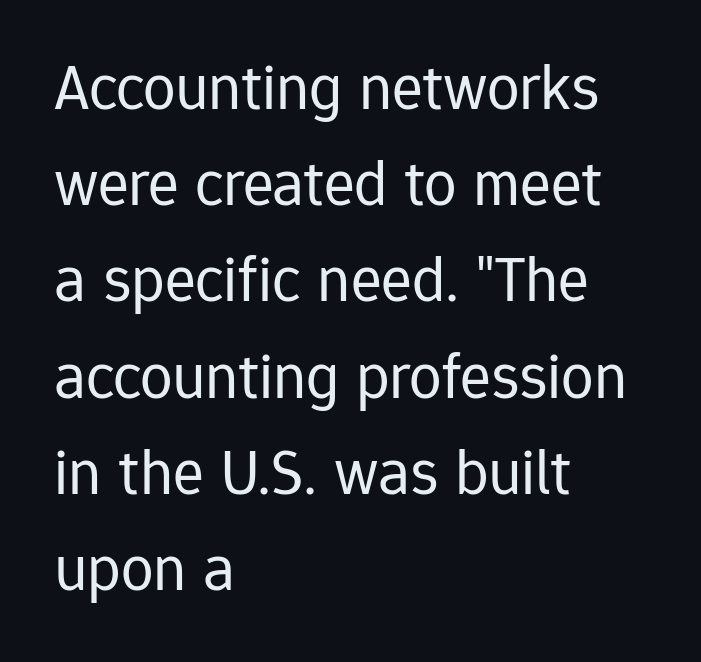
The image shows 65 px regular-weight sans-serif type, upright; set left-aligned, normal line spacing (1.48x), normal letter spacing, not underlined; low stroke contrast and a medium x-height.
